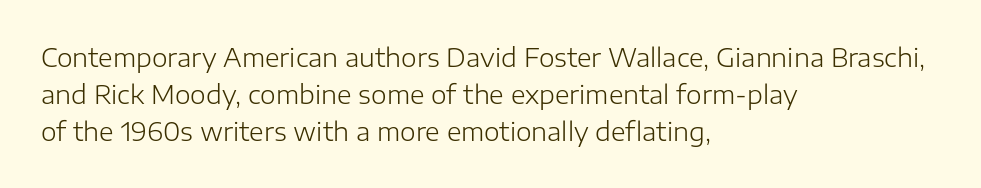
A typesetter would call this leading conventional body-copy spacing. Descender tails drop into unmarked territory. Visually the block forms a straight wall on the left and a jagged coastline on the right. Do the letters lean? They stand straight.
